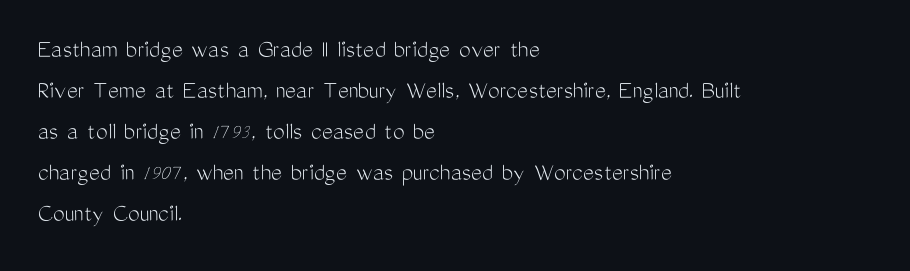
The image shows 26 px text type, upright; set left-aligned, normal line spacing (1.58x), normal letter spacing, not underlined.
